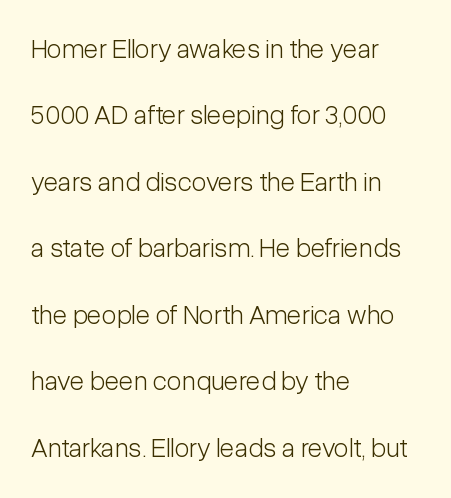
{"italic": "no", "bold": "no", "underline": "no", "align": "left", "line_spacing": "loose", "line_spacing_ratio": 2.46, "letter_spacing": "normal", "letter_spacing_em": 0.0, "glyph_px": 27}
